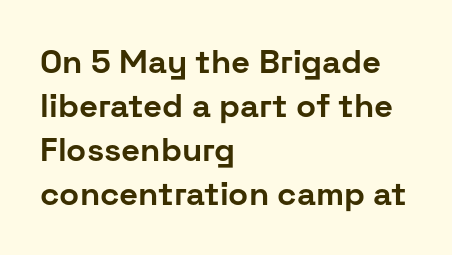
{"serif": "no", "italic": "no", "bold": "yes", "weight": "bold", "width": "normal", "stroke_contrast": "low", "x_height": "medium", "monospaced": "no", "underline": "no", "align": "left", "line_spacing": "normal", "line_spacing_ratio": 1.33, "letter_spacing": "normal", "letter_spacing_em": 0.0, "glyph_px": 33}
